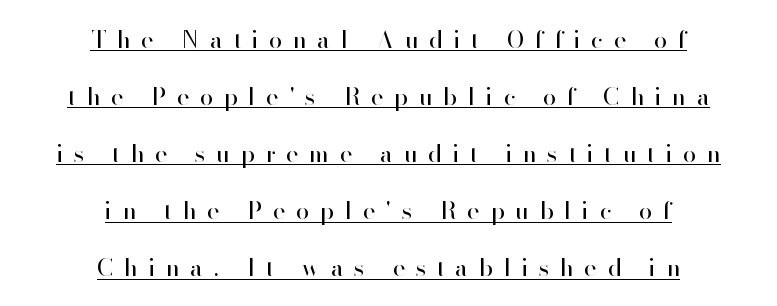
These lines stack symmetrically, like a column narrowing and widening about its center. You could fit nearly another row in the gap between these rows. Letter spacing: wide. The words here are underlined. The characters are drawn with everyday or finer stroke widths. Posture: vertical.
